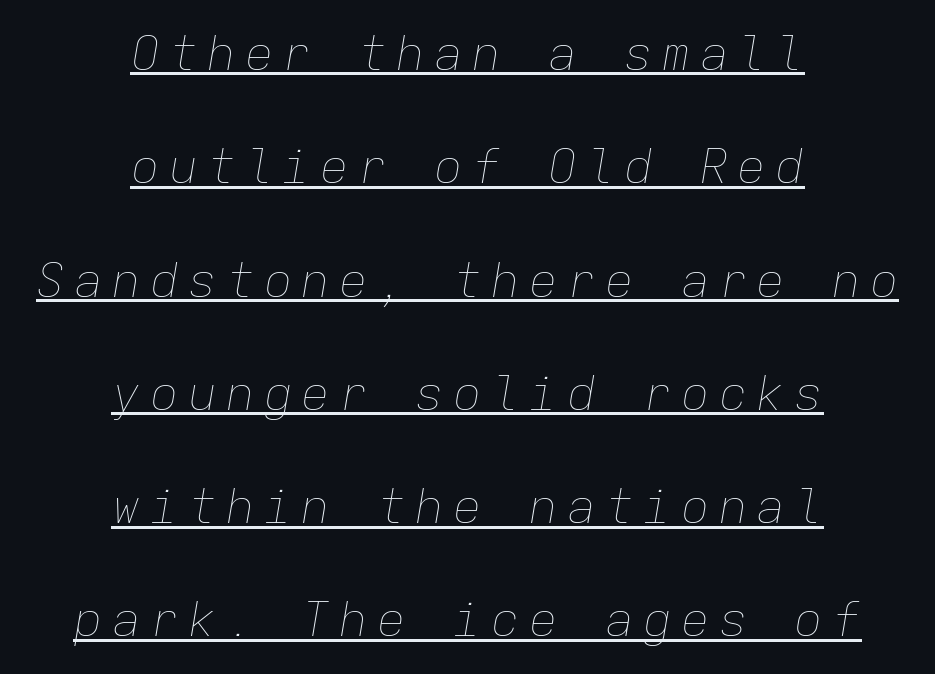
{"italic": "yes", "lean": "right", "slant_degrees": 9, "bold": "no", "weight": "thin", "width": "normal", "stroke_contrast": "low", "x_height": "medium", "monospaced": "yes", "underline": "yes", "align": "center", "line_spacing": "loose", "line_spacing_ratio": 2.36, "glyph_px": 48}
